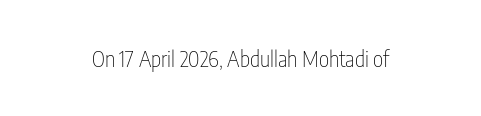
The image shows 22 px text type, upright; set normal letter spacing, not underlined.
